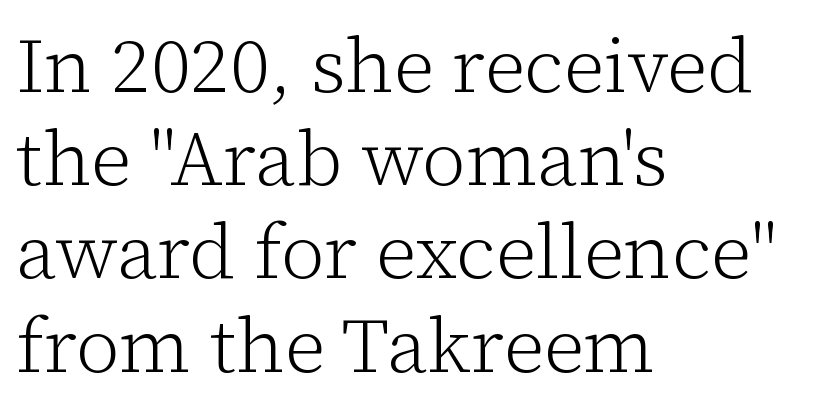
Q: Is the text bold? A: No.
Q: Is the text italic (slanted)? A: No, it is upright.
Q: Is the typeface a serif or a sans-serif typeface? A: Serif.
Q: Is the text underlined? A: No.
Q: How is the paragraph aligned? A: Left-aligned.
Q: Is the spacing between letters normal or unusually wide? A: Normal.
Q: Width (condensed, normal, or wide)? A: Normal.
Q: Stroke contrast? A: Low.
Q: x-height? A: Medium.
Q: Monospaced? A: No.
